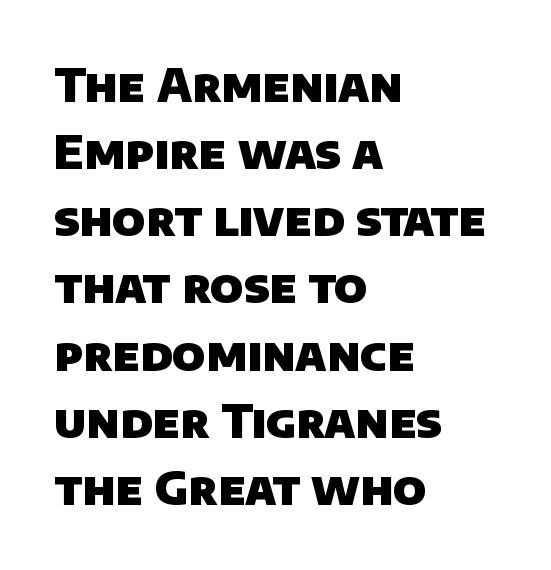
Evenly set lines give the paragraph a standard silhouette. The rag falls on the right side of this text block. Glyph-to-glyph distance matches everyday printed text. In terms of weight, the rendering is a true, heavy bold. The rendering uses natural spacing where letterforms have individual widths.
